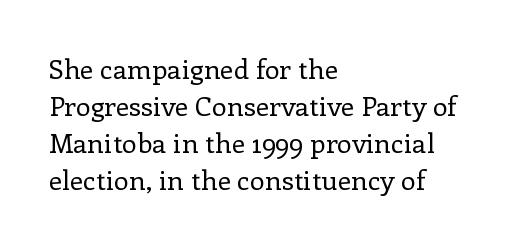
Q: Is the text bold? A: No.
Q: Is the text italic (slanted)? A: No, it is upright.
Q: Is the text underlined? A: No.
Q: How is the paragraph aligned? A: Left-aligned.
Q: Is the spacing between letters normal or unusually wide? A: Normal.
Q: Is the spacing between lines tight, normal or loose? A: Normal.
